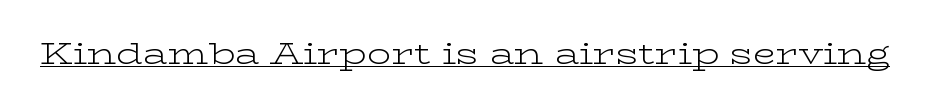
What decoration does the sample have? An underline. Rendered with straight, roman letterforms. Weight: regular or lighter. I'd call this a serif setting — the letters wear small feet.
